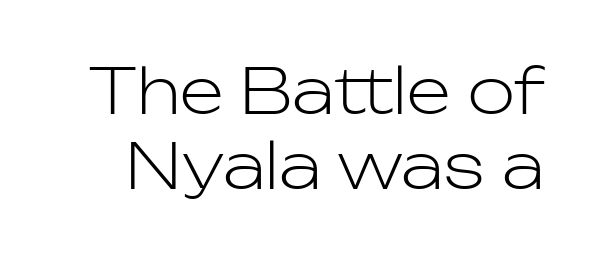
The specimen omits any rule beneath the text block's lines. The letters advance in unequal steps, a hallmark of proportional type. These glyphs show unthickened strokes, regular width or finer. When letters stand straight like this, we call the style roman or upright. Does the type have serifs? No, each stem ends abruptly.
